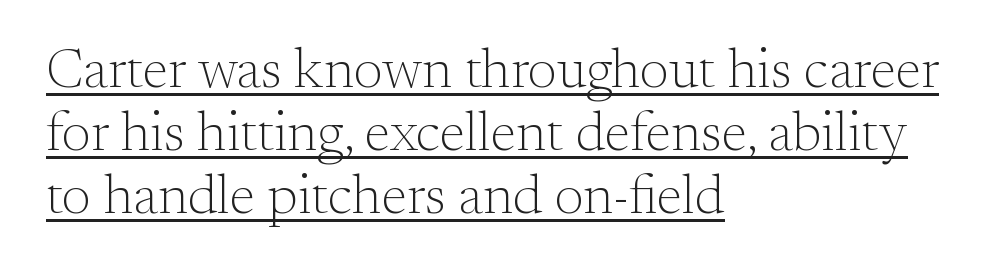
The image shows 55 px light serif type, upright; set left-aligned, tight line spacing (1.15x), normal letter spacing, underlined; medium stroke contrast and a small x-height.
